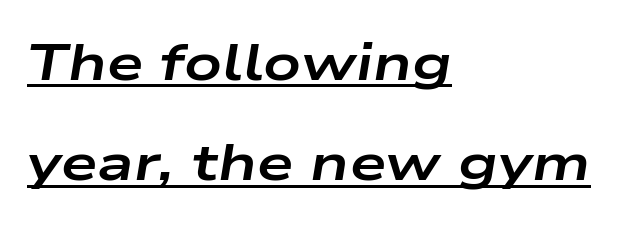
Proportional: the letters do not fall into vertical columns. The compositor pushed each line to the left boundary. Like a heading marked for emphasis, these lines bear an underscore. Whoever set this chose breathing room over compactness in the vertical rhythm.
